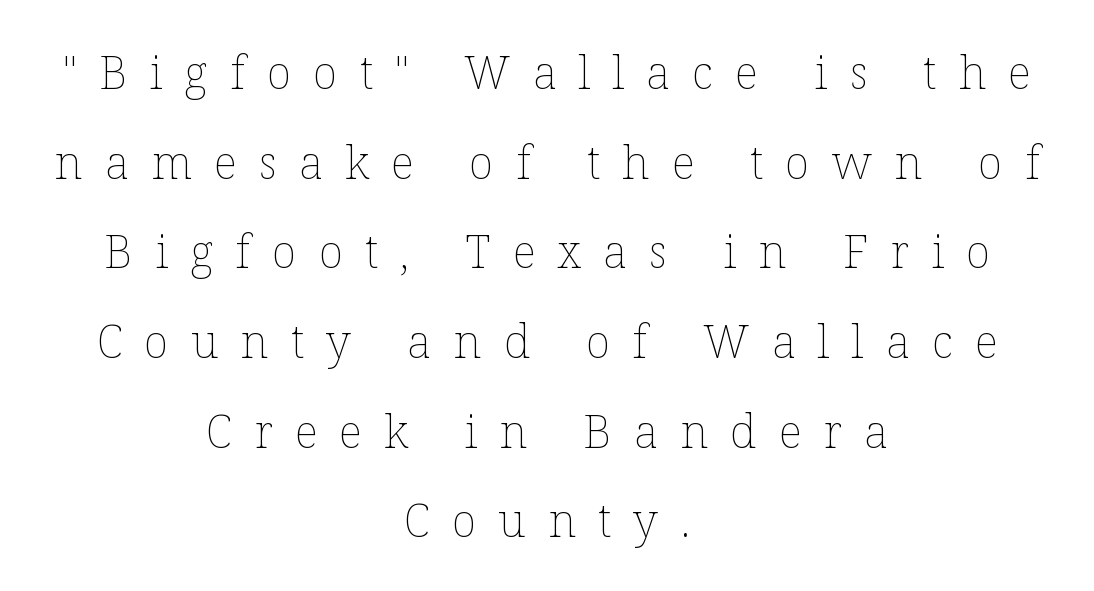
Q: Is the text bold? A: No.
Q: Is the text italic (slanted)? A: No, it is upright.
Q: Is the text underlined? A: No.
Q: How is the paragraph aligned? A: Centered.
Q: Is the spacing between letters normal or unusually wide? A: Unusually wide.
Q: Is the spacing between lines tight, normal or loose? A: Loose.
Q: Width (condensed, normal, or wide)? A: Normal.
Q: Stroke contrast? A: Low.
Q: x-height? A: Medium.
Q: Monospaced? A: No.
